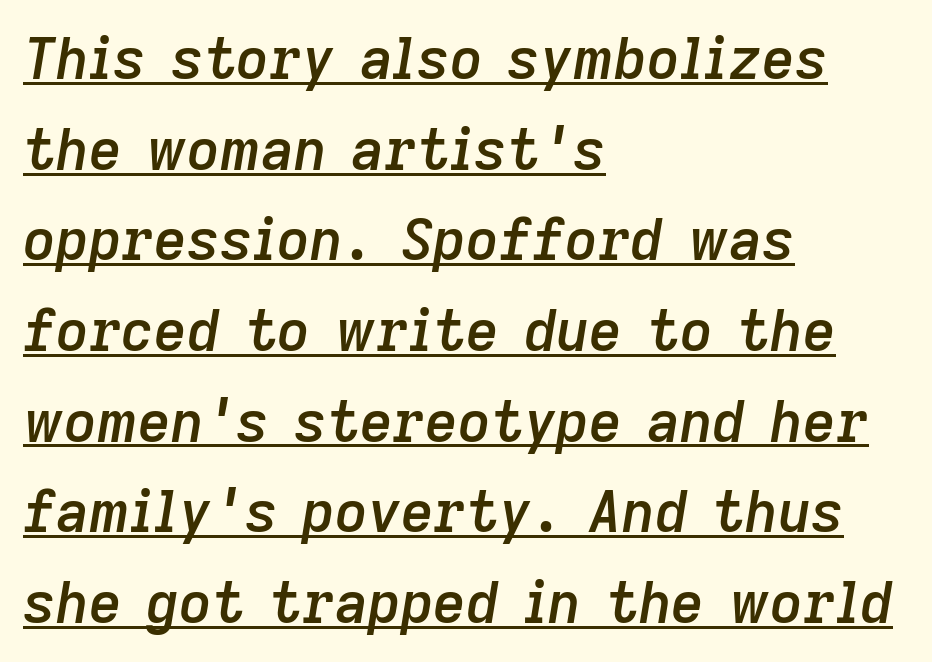
The image shows 57 px semibold type, italic (leaning right); set left-aligned, normal line spacing (1.59x), normal letter spacing, underlined; low stroke contrast and a medium x-height.
